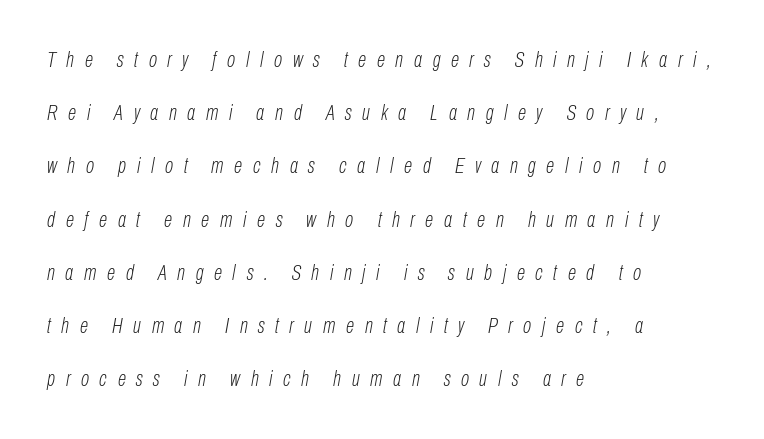
{"italic": "yes", "lean": "right", "slant_degrees": 10, "bold": "no", "underline": "no", "align": "left", "line_spacing": "loose", "line_spacing_ratio": 2.42, "letter_spacing": "wide", "letter_spacing_em": 0.48, "glyph_px": 22}
